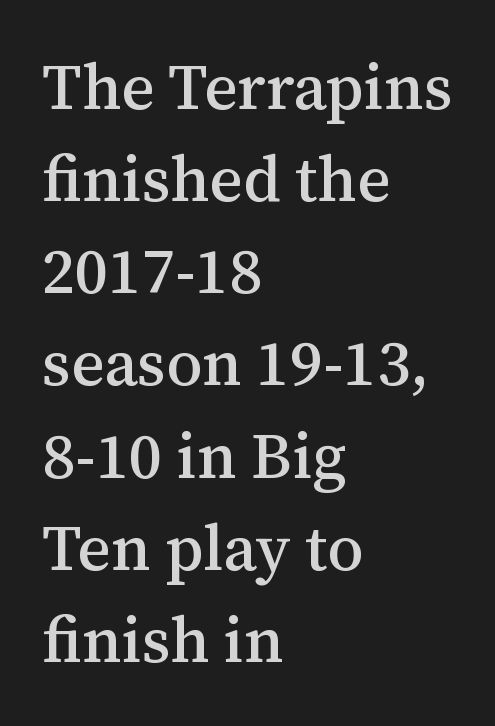
The image shows 64 px serif type, upright; set left-aligned, normal line spacing (1.44x), normal letter spacing, not underlined; medium stroke contrast and a medium x-height.
